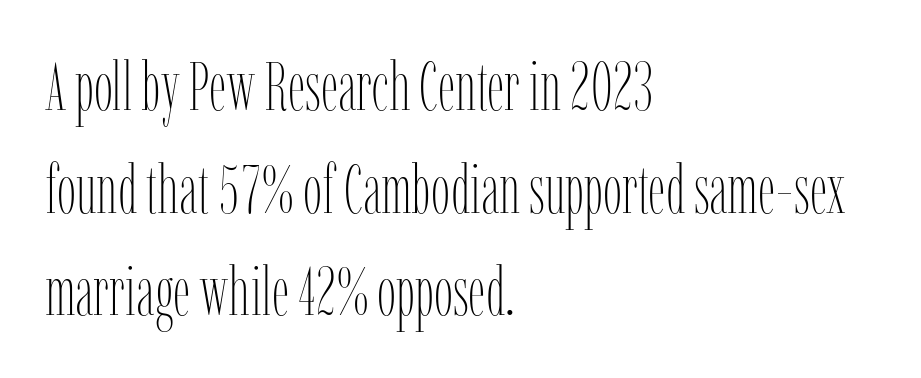
The image shows 68 px thin, condensed type, upright; set left-aligned, normal line spacing (1.51x), normal letter spacing, not underlined; low stroke contrast and a medium x-height.
